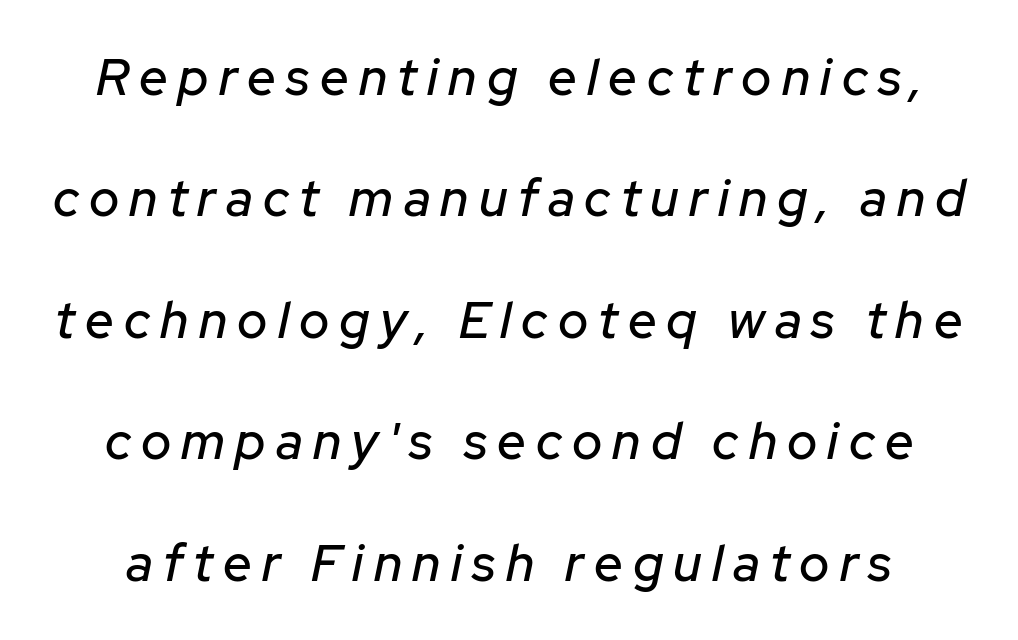
Q: Is the text italic (slanted)? A: Yes, it leans right by about 12 degrees.
Q: Is the text underlined? A: No.
Q: Is the spacing between letters normal or unusually wide? A: Unusually wide.
Q: Is the spacing between lines tight, normal or loose? A: Loose.
Q: Width (condensed, normal, or wide)? A: Normal.
Q: Stroke contrast? A: Low.
Q: x-height? A: Medium.
Q: Monospaced? A: No.
